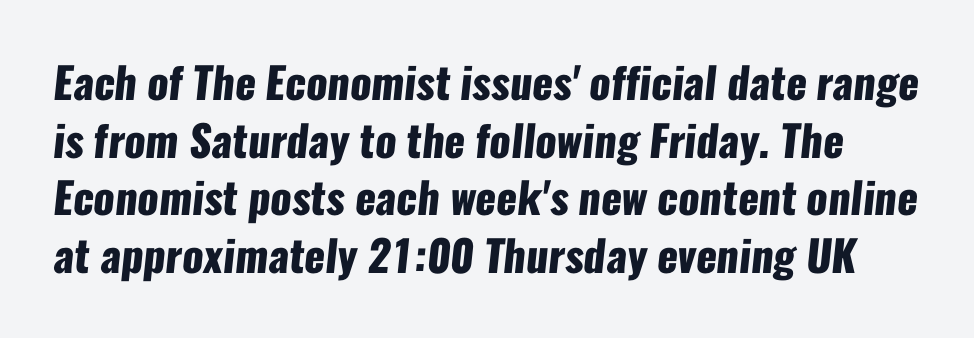
The image shows 43 px heavy, condensed sans-serif type; set normal line spacing (1.34x), normal letter spacing, not underlined; low stroke contrast and a medium x-height.
